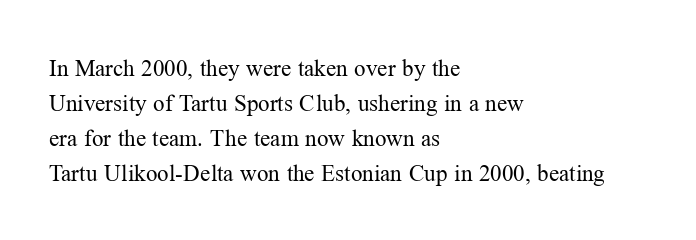
Weight: not bold — regular or lighter. The typesetter chose a ragged-right arrangement here. Each new line begins a customary step beneath the previous one. You could call the tracking neutral — neither tight nor loose. Only glyphs here, with clear space below each row. You can tell it's not italic because the verticals are truly vertical.
